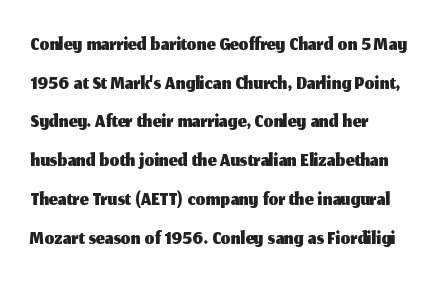
{"serif": "no", "italic": "no", "width": "normal", "stroke_contrast": "medium", "x_height": "medium", "monospaced": "no", "underline": "no", "align": "left", "line_spacing": "normal", "line_spacing_ratio": 1.25, "letter_spacing": "normal", "letter_spacing_em": 0.0, "glyph_px": 31}
